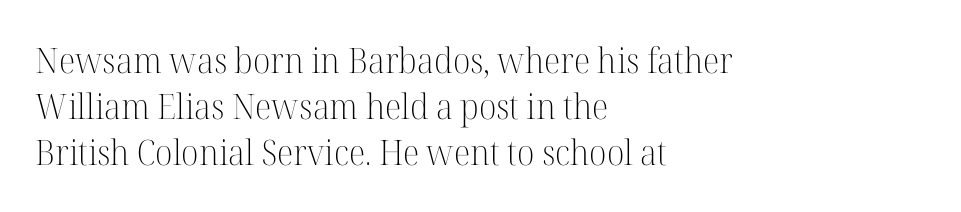
Is the block centered? No — it sits flush against the left margin. The type family on display is of the serif kind. Vertical strokes here are truly vertical. The line texture is even and compact thanks to regular tracking. No word sits above an underline. If you measured baseline to baseline, you'd find a middling distance.
